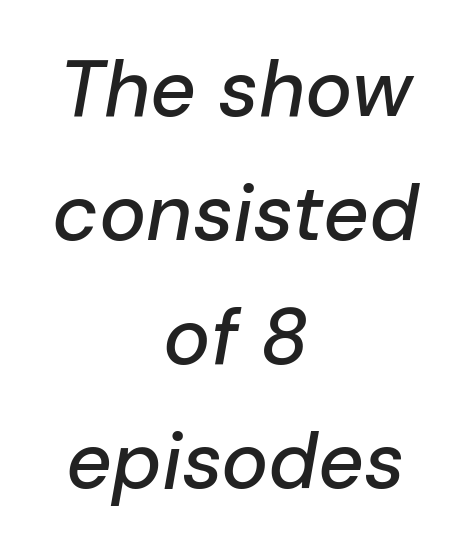
{"italic": "yes", "lean": "right", "slant_degrees": 10, "width": "normal", "stroke_contrast": "low", "x_height": "medium", "monospaced": "no", "underline": "no", "align": "center", "line_spacing": "normal", "line_spacing_ratio": 1.57, "letter_spacing": "normal", "letter_spacing_em": 0.0, "glyph_px": 79}
